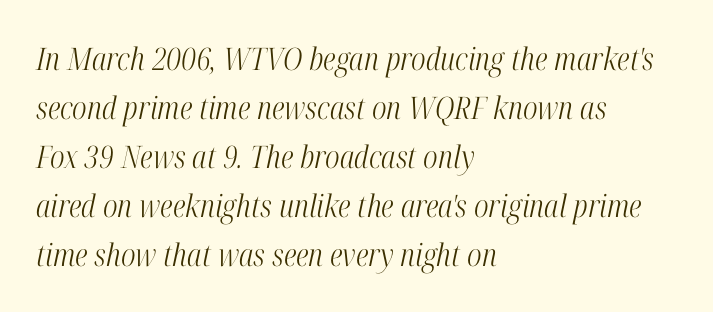
The image shows 31 px light, condensed serif type, italic (leaning right); set left-aligned, normal line spacing (1.58x), normal letter spacing, not underlined; high stroke contrast and a medium x-height.
